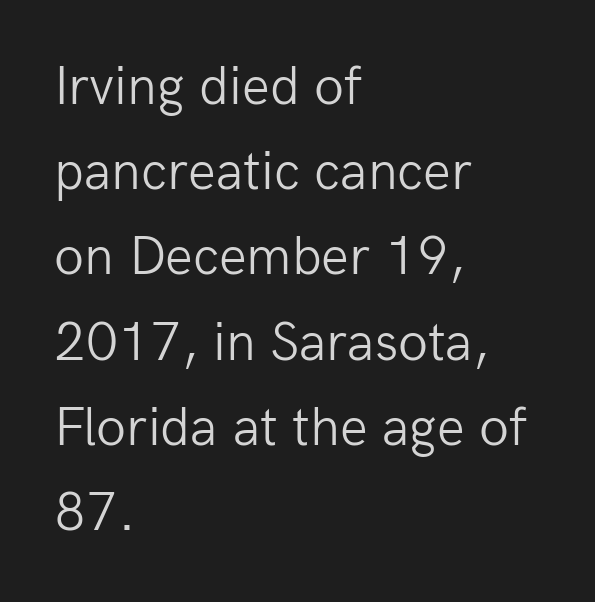
{"serif": "no", "italic": "no", "bold": "no", "weight": "light", "width": "normal", "stroke_contrast": "low", "x_height": "medium", "monospaced": "no", "underline": "no", "align": "left", "line_spacing": "normal", "line_spacing_ratio": 1.55, "letter_spacing": "normal", "letter_spacing_em": 0.0, "glyph_px": 55}
